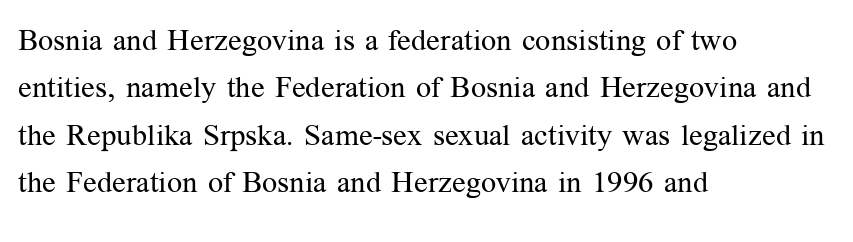
{"serif": "yes", "italic": "no", "bold": "no", "weight": "regular", "width": "normal", "stroke_contrast": "medium", "x_height": "medium", "monospaced": "no", "underline": "no", "align": "left", "line_spacing": "normal", "line_spacing_ratio": 1.58, "letter_spacing": "normal", "letter_spacing_em": 0.0, "glyph_px": 30}
